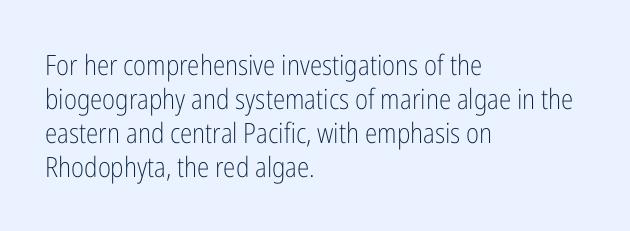
Q: Is the text bold? A: No.
Q: Is the text italic (slanted)? A: No, it is upright.
Q: Is the typeface a serif or a sans-serif typeface? A: Sans-serif.
Q: Is the text underlined? A: No.
Q: How is the paragraph aligned? A: Left-aligned.
Q: Is the spacing between letters normal or unusually wide? A: Normal.
Q: Width (condensed, normal, or wide)? A: Condensed.
Q: Stroke contrast? A: Low.
Q: x-height? A: Medium.
Q: Monospaced? A: No.
